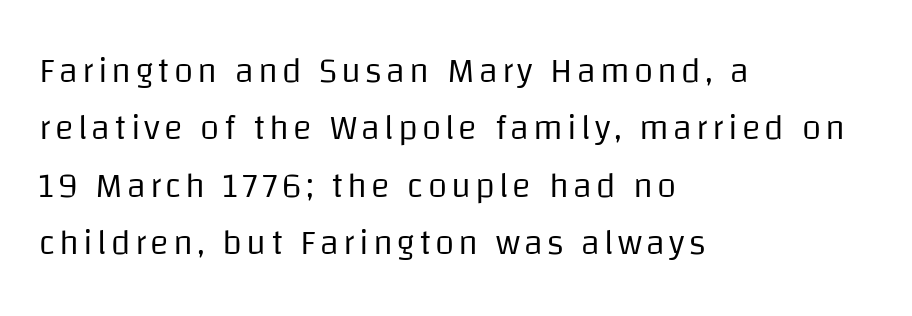
{"serif": "no", "italic": "no", "bold": "no", "weight": "regular", "width": "normal", "stroke_contrast": "low", "x_height": "large", "monospaced": "no", "underline": "no", "align": "left", "line_spacing": "normal", "line_spacing_ratio": 1.64, "glyph_px": 35}
